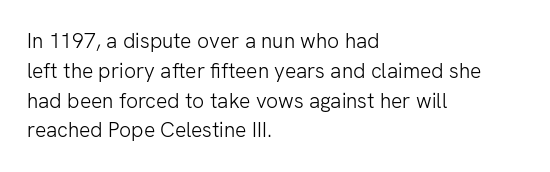
{"italic": "no", "bold": "no", "underline": "no", "align": "left", "line_spacing": "normal", "line_spacing_ratio": 1.42, "letter_spacing": "normal", "letter_spacing_em": 0.0, "glyph_px": 21}
